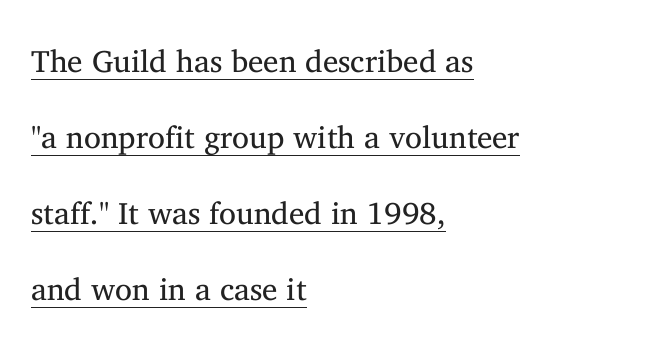
Ascenders rise straight up at ninety degrees. Think of a printed novel: that variable character pitch is what you see here. Typeset ragged right — the left edge is the straight one. The sample's only ornament is a line tracing under the words.
